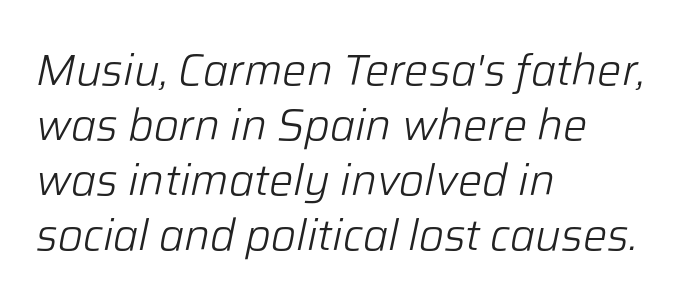
Q: Is the text bold? A: No.
Q: Is the text italic (slanted)? A: Yes, it leans right by about 12 degrees.
Q: Is the text underlined? A: No.
Q: How is the paragraph aligned? A: Left-aligned.
Q: Is the spacing between letters normal or unusually wide? A: Normal.
Q: Is the spacing between lines tight, normal or loose? A: Normal.
Q: Width (condensed, normal, or wide)? A: Normal.
Q: Stroke contrast? A: Low.
Q: x-height? A: Medium.
Q: Monospaced? A: No.
